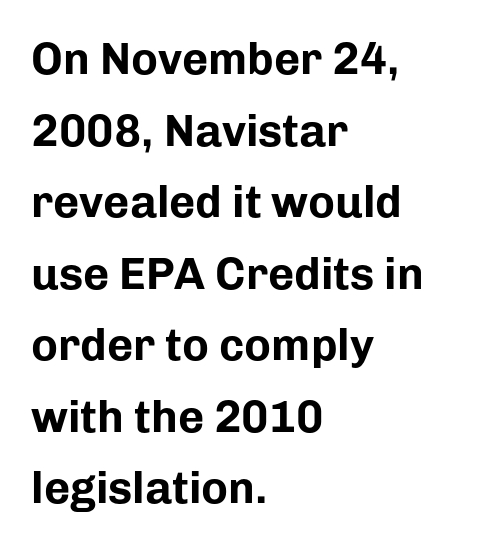
The image shows 45 px bold sans-serif type, upright; set left-aligned, normal line spacing (1.59x), normal letter spacing, not underlined; low stroke contrast and a medium x-height.
